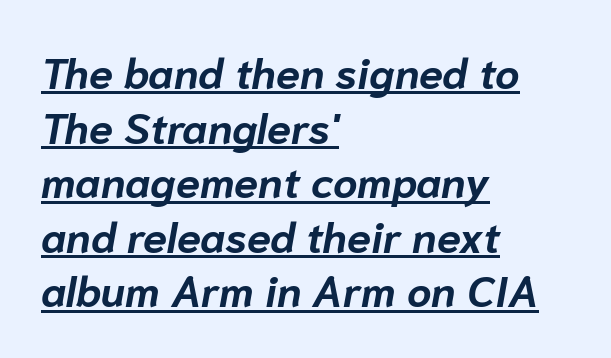
Honestly, the underline is the first thing you notice here. The vertical gap from one line to the next is medium. The face used here is proportionally spaced, like ordinary book or web type. The lines are quadded left. Each glyph is drawn with heavy, bold strokes.
